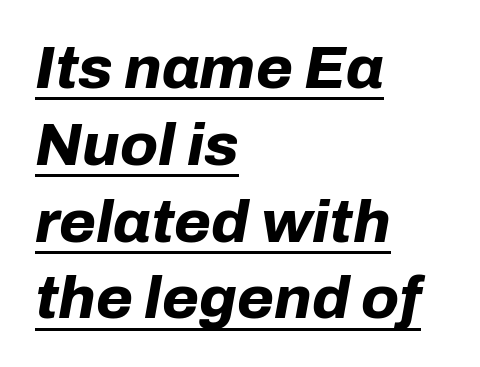
Q: Is the text bold? A: Yes.
Q: Is the text italic (slanted)? A: Yes, it leans right by about 10 degrees.
Q: Is the text underlined? A: Yes.
Q: How is the paragraph aligned? A: Left-aligned.
Q: Is the spacing between letters normal or unusually wide? A: Normal.
Q: Is the spacing between lines tight, normal or loose? A: Normal.
Q: Width (condensed, normal, or wide)? A: Normal.
Q: Stroke contrast? A: Low.
Q: x-height? A: Medium.
Q: Monospaced? A: No.
